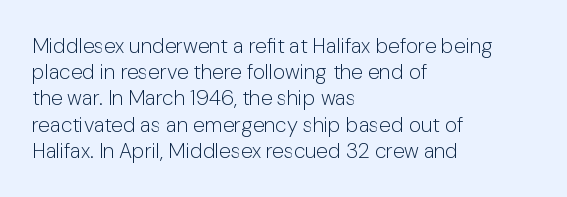
Does extra space separate the letters? No, they use regular spacing. Layout note: lines flush left. The area under the type is left untouched. This reads as an unemphasized weight, regular at the heaviest. This is roman type, the default non-slanted kind. Vertical spacing — default.
